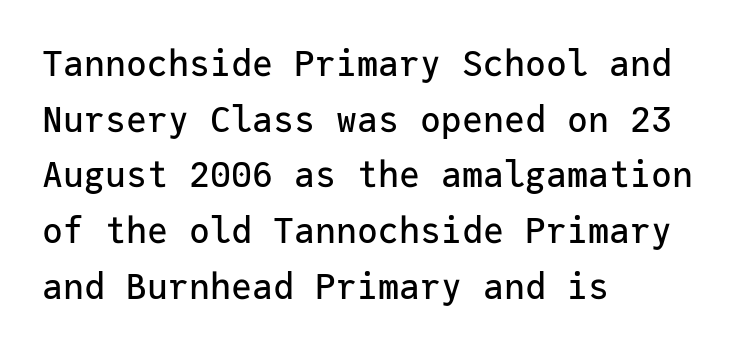
The image shows 35 px sans-serif type, upright, monospaced; set left-aligned, normal line spacing (1.59x), normal letter spacing, not underlined; low stroke contrast and a medium x-height.
